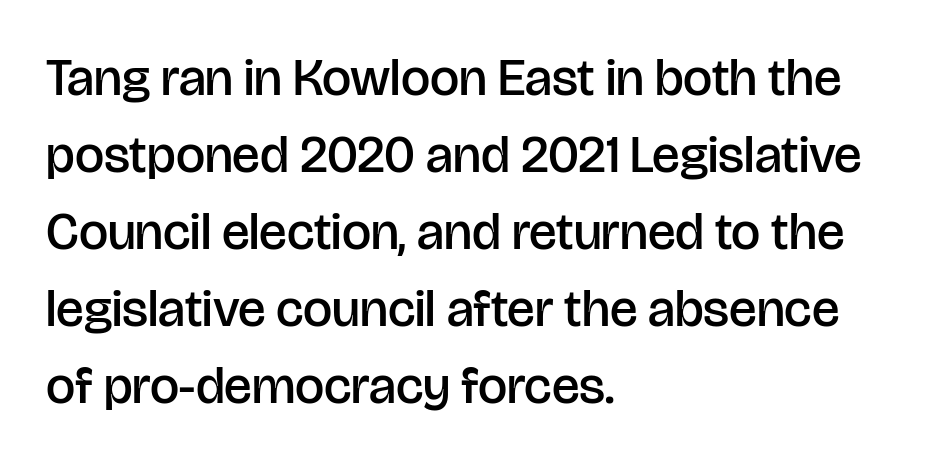
Q: Is the text bold? A: Semi-bold.
Q: Is the text italic (slanted)? A: No, it is upright.
Q: Is the typeface a serif or a sans-serif typeface? A: Sans-serif.
Q: Is the text underlined? A: No.
Q: How is the paragraph aligned? A: Left-aligned.
Q: Is the spacing between letters normal or unusually wide? A: Normal.
Q: Is the spacing between lines tight, normal or loose? A: Normal.
Q: Width (condensed, normal, or wide)? A: Normal.
Q: Stroke contrast? A: Low.
Q: x-height? A: Large.
Q: Monospaced? A: No.
